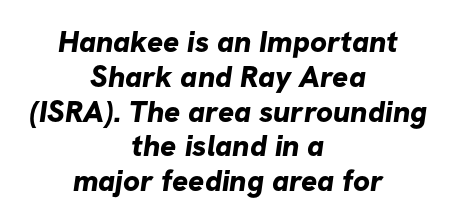
Are there feet on the stems? There aren't — it's a sans. Inter-character spacing is left at the font's built-in metrics. Think of a printed novel: that variable character pitch is what you see here. On the weight axis this lands at bold, roughly 700. Where is the straight margin? There isn't one; the lines are centered. A bare baseline throughout the passage.
